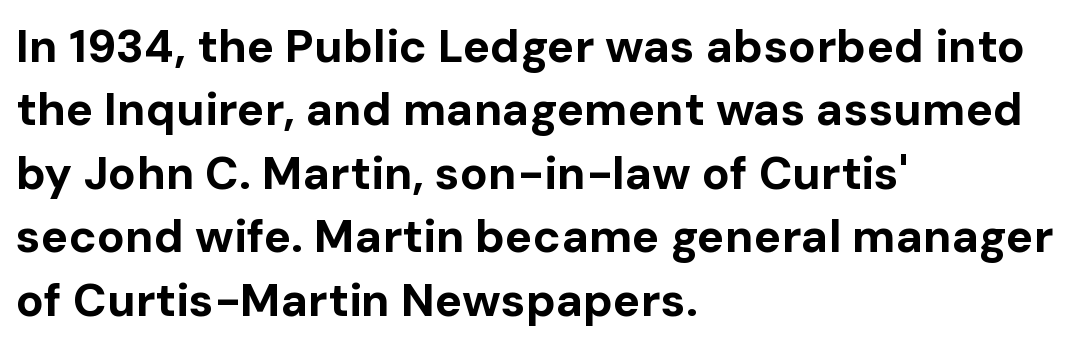
The space beneath each line is pristine and unruled. A typesetter would call this leading conventional body-copy spacing. Notice how the passage keeps a crisp vertical edge on the left only. Vertical strokes here are truly vertical. Strokes here are thick enough to call this a true bold.
